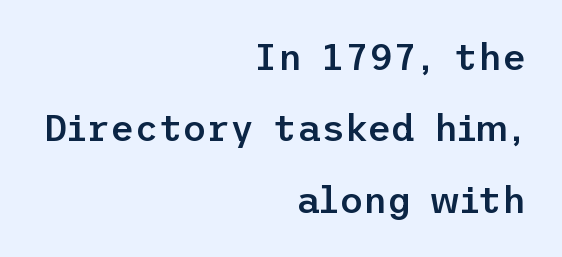
The image shows 37 px semibold sans-serif type, upright; set right-aligned, loose line spacing (1.93x), normal letter spacing, not underlined; low stroke contrast and a medium x-height.
